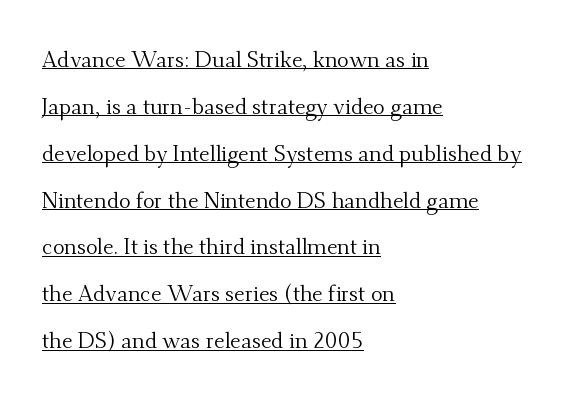
The image shows 22 px text type, upright; set left-aligned, loose line spacing (2.13x), normal letter spacing, underlined.
